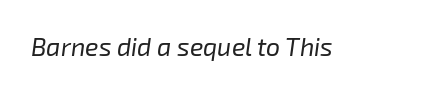
{"italic": "yes", "lean": "right", "slant_degrees": 8, "bold": "no", "underline": "no", "letter_spacing": "normal", "letter_spacing_em": 0.0, "glyph_px": 25}
